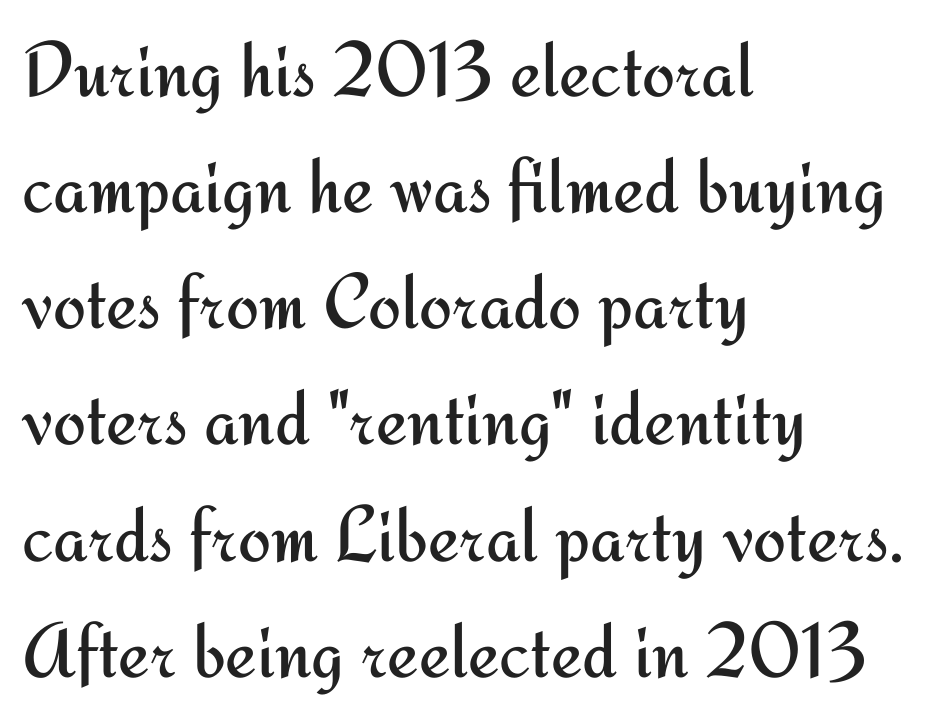
Is this a fixed-width face? No — the glyphs have proportional, varying widths. Between one letter and the next there's only the usual sliver of space. Posture: straight, roman, zero tilt. Leading matches the norm, producing a regular column. The gap between lines stays unmarked. These lines stack with their left ends in a neat column.
